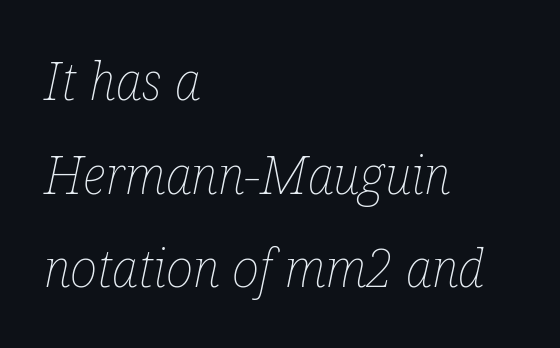
The image shows 52 px thin, condensed type, italic (leaning right); set left-aligned, line spacing 1.8x, normal letter spacing, not underlined; low stroke contrast and a medium x-height.
